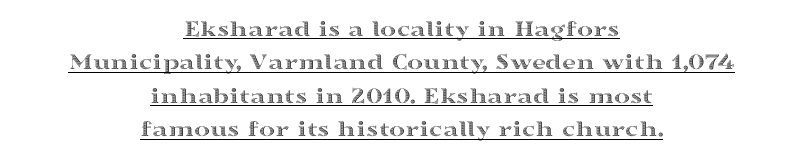
Q: Is the text italic (slanted)? A: No, it is upright.
Q: Is the text underlined? A: Yes.
Q: How is the paragraph aligned? A: Centered.
Q: Is the spacing between letters normal or unusually wide? A: Normal.
Q: Is the spacing between lines tight, normal or loose? A: Normal.
